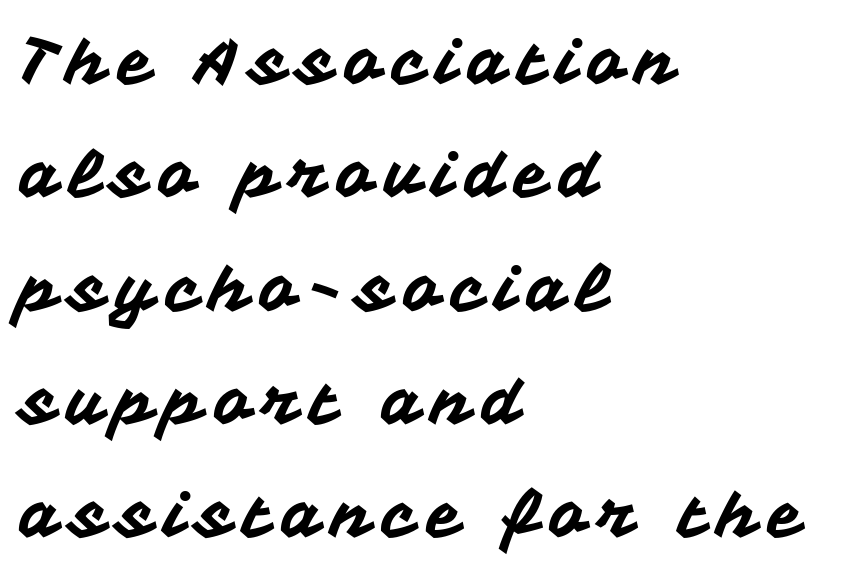
Q: Is the text italic (slanted)? A: Yes.
Q: Is the typeface a serif or a sans-serif typeface? A: Sans-serif.
Q: Is the text underlined? A: No.
Q: How is the paragraph aligned? A: Left-aligned.
Q: Width (condensed, normal, or wide)? A: Normal.
Q: Stroke contrast? A: Medium.
Q: x-height? A: Medium.
Q: Monospaced? A: No.
